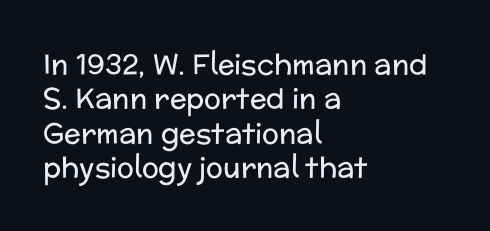
The line texture is even and compact thanks to regular tracking. Is the type heavy? It reads as light-to-regular instead. The typography opts for an upright posture over an oblique one. The foot of each line stays bare and open. The lines are quadded left. Think of a printed novel: that variable character pitch is what you see here.
